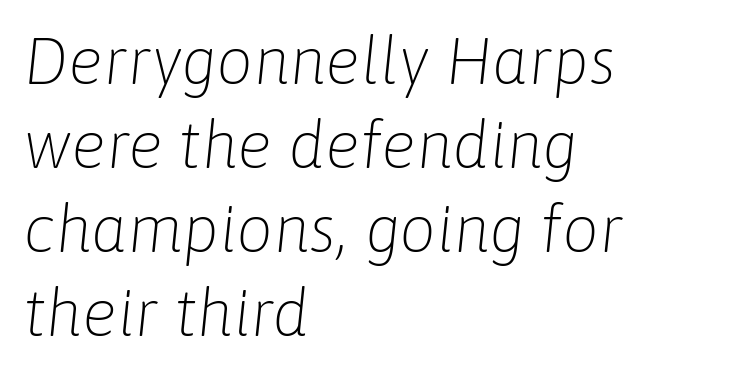
Q: Is the text bold? A: No.
Q: Is the text italic (slanted)? A: Yes, it leans right by about 6 degrees.
Q: Is the text underlined? A: No.
Q: How is the paragraph aligned? A: Left-aligned.
Q: Is the spacing between letters normal or unusually wide? A: Normal.
Q: Is the spacing between lines tight, normal or loose? A: Normal.
Q: Width (condensed, normal, or wide)? A: Normal.
Q: Stroke contrast? A: Low.
Q: x-height? A: Medium.
Q: Monospaced? A: No.
